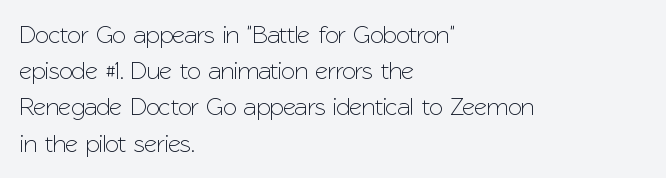
The image shows 25 px text type, upright; set left-aligned, normal line spacing (1.45x), normal letter spacing, not underlined.
